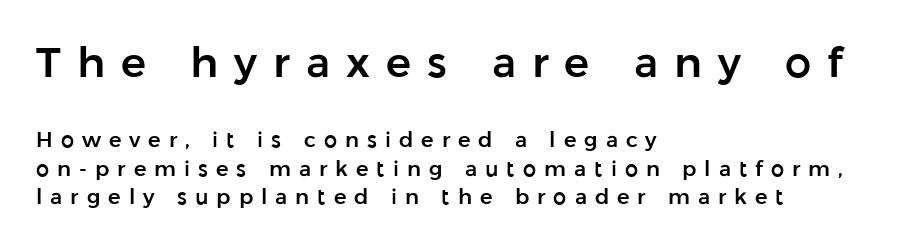
Q: Is the text italic (slanted)? A: No, it is upright.
Q: Is the typeface a serif or a sans-serif typeface? A: Sans-serif.
Q: Is the text underlined? A: No.
Q: How is the paragraph aligned? A: Left-aligned.
Q: Is the spacing between letters normal or unusually wide? A: Unusually wide.
Q: Is the spacing between lines tight, normal or loose? A: Normal.
Q: Which block of text is set in a larger size, the first (top) or the second (bottom)? A: The first (top) one.
Q: Width (condensed, normal, or wide)? A: Normal.
Q: Stroke contrast? A: Low.
Q: x-height? A: Medium.
Q: Monospaced? A: No.
